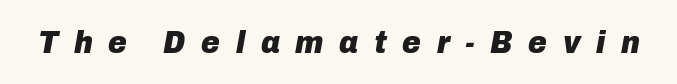
{"italic": "yes", "lean": "right", "slant_degrees": 10, "bold": "yes", "weight": "heavy", "width": "normal", "stroke_contrast": "low", "x_height": "medium", "monospaced": "no", "underline": "no", "letter_spacing": "wide", "letter_spacing_em": 0.49, "glyph_px": 32}
